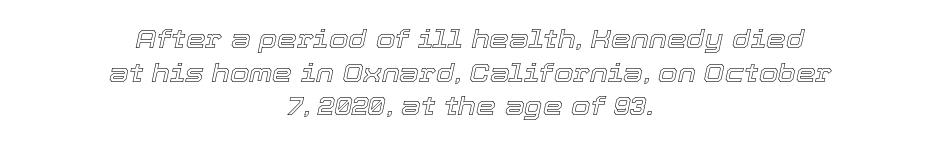
The face used here is rendered with its standard letterfit. This block has exactly the height ordinary leading produces. An italicized treatment has been applied to the whole sample. The gap between lines stays unmarked. In CSS terms this would be text-align: center.
